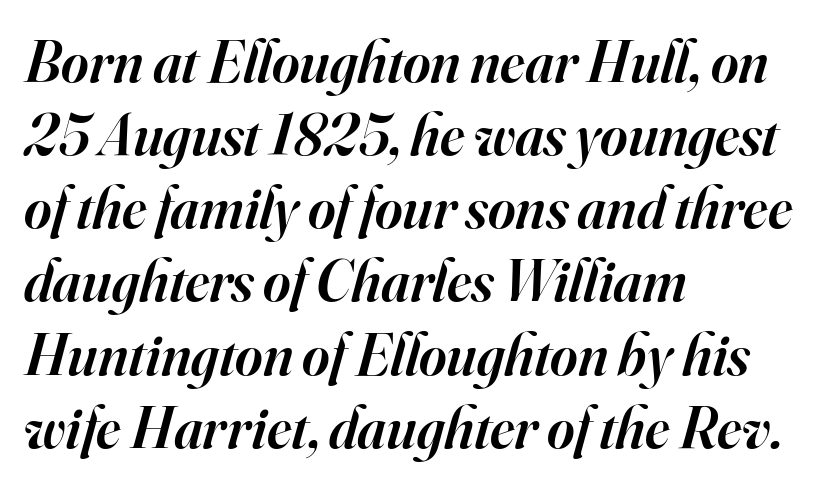
{"serif": "yes", "italic": "yes", "lean": "right", "slant_degrees": 16, "bold": "semi", "weight": "semibold", "width": "normal", "stroke_contrast": "high", "x_height": "small", "monospaced": "no", "underline": "no", "align": "left", "line_spacing_ratio": 1.24, "letter_spacing": "normal", "letter_spacing_em": 0.0, "glyph_px": 59}
